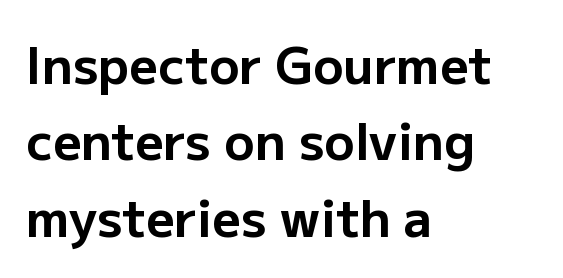
{"serif": "no", "italic": "no", "bold": "yes", "weight": "bold", "width": "normal", "stroke_contrast": "low", "x_height": "medium", "monospaced": "no", "underline": "no", "align": "left", "line_spacing": "normal", "line_spacing_ratio": 1.53, "letter_spacing": "normal", "letter_spacing_em": 0.0, "glyph_px": 50}
